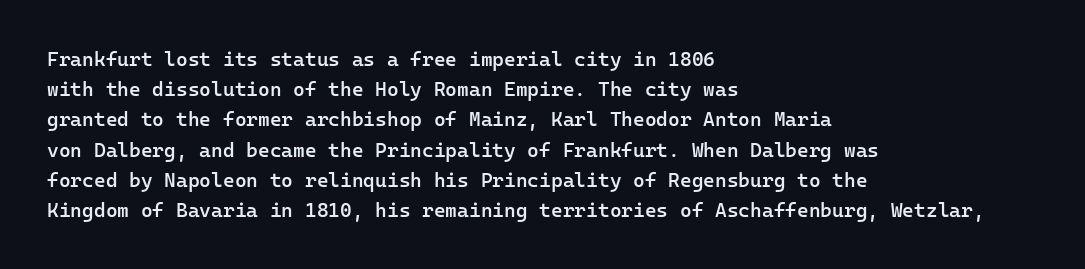
Plain, unruled lines of type. Tracking here is standard; glyphs follow each other at the usual distance. Is the type bold? Partly — it's a semibold, heavier than regular but not fully bold. This sample uses an upright cut, with every glyph sitting square on the baseline. The line-height multiplier appears to be the usual default.
